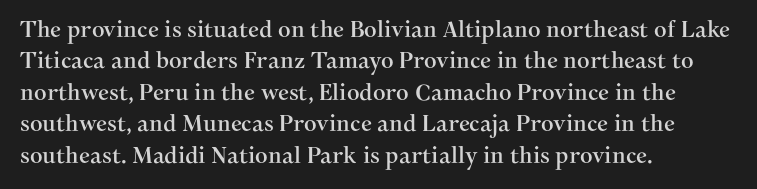
{"italic": "no", "underline": "no", "align": "left", "line_spacing": "normal", "line_spacing_ratio": 1.43, "letter_spacing": "normal", "letter_spacing_em": 0.0, "glyph_px": 22}
